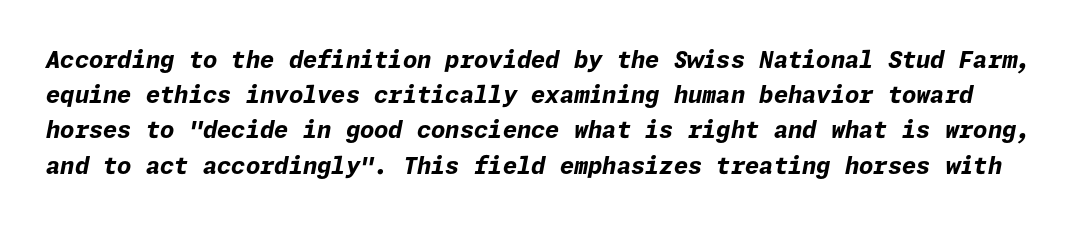
{"italic": "yes", "lean": "right", "slant_degrees": 11, "bold": "yes", "underline": "no", "line_spacing": "normal", "line_spacing_ratio": 1.53, "letter_spacing": "normal", "letter_spacing_em": 0.0, "glyph_px": 23}
